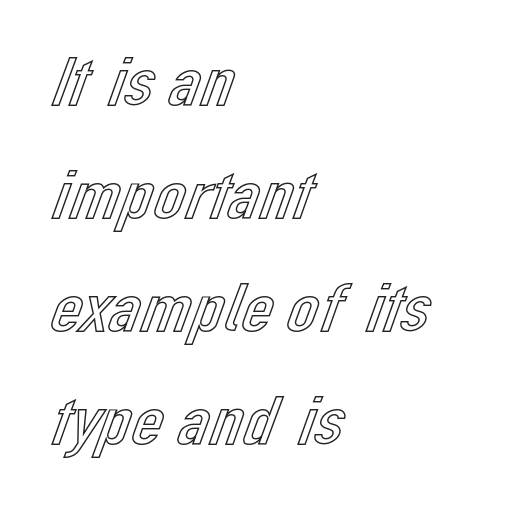
Only glyphs here, with clear space below each row. A classic flush-left, rag-right setting is used for this passage. Tracking value appears to be zero — textbook default spacing.
